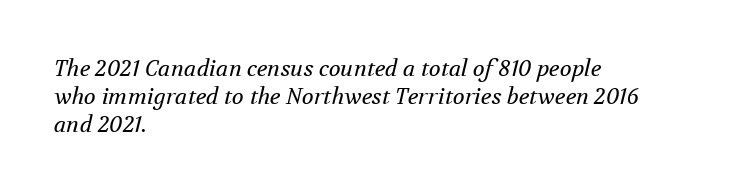
Q: Is the text bold? A: No.
Q: Is the text italic (slanted)? A: Yes, it leans right by about 12 degrees.
Q: Is the text underlined? A: No.
Q: How is the paragraph aligned? A: Left-aligned.
Q: Is the spacing between letters normal or unusually wide? A: Normal.
Q: Is the spacing between lines tight, normal or loose? A: Normal.
